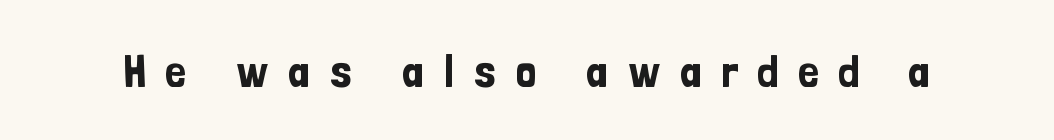
The image shows 46 px condensed sans-serif type, upright; set unusually wide letter spacing (+0.42 em), not underlined; low stroke contrast and a medium x-height.
